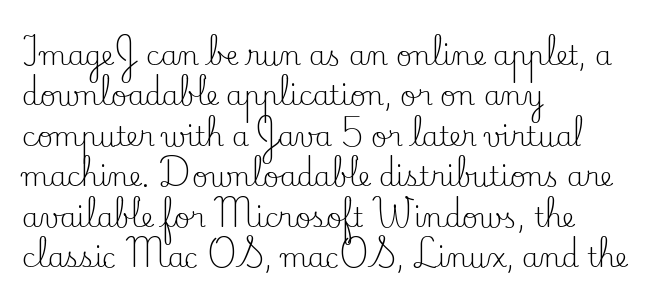
The passage shown stacks its lines at a standard gap. Students, note that the glyphs here touch the page at normal intervals. This reads as an unemphasized weight, regular at the heaviest. Typeset ragged right — the left edge is the straight one. No italicization has been applied; the sample stays upright.
